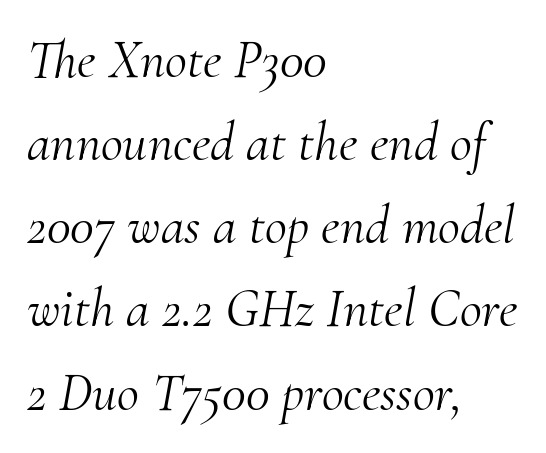
Q: Is the text bold? A: No.
Q: Is the text italic (slanted)? A: Yes, it leans right by about 10 degrees.
Q: Is the typeface a serif or a sans-serif typeface? A: Serif.
Q: Is the text underlined? A: No.
Q: How is the paragraph aligned? A: Left-aligned.
Q: Is the spacing between letters normal or unusually wide? A: Normal.
Q: Is the spacing between lines tight, normal or loose? A: Normal.
Q: Width (condensed, normal, or wide)? A: Normal.
Q: Stroke contrast? A: Medium.
Q: x-height? A: Small.
Q: Monospaced? A: No.
